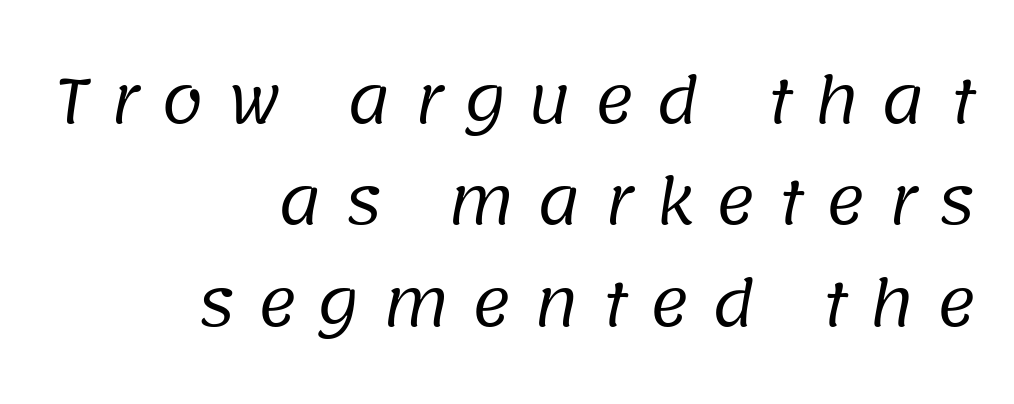
The image shows 61 px regular-weight sans-serif type; set right-aligned, normal line spacing (1.66x), unusually wide letter spacing (+0.36 em), not underlined; low stroke contrast and a large x-height.
